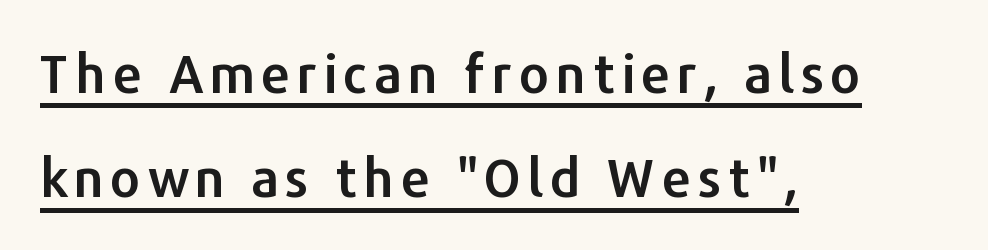
Q: Is the text italic (slanted)? A: No, it is upright.
Q: Is the typeface a serif or a sans-serif typeface? A: Sans-serif.
Q: Is the text underlined? A: Yes.
Q: How is the paragraph aligned? A: Left-aligned.
Q: Is the spacing between lines tight, normal or loose? A: Loose.
Q: Width (condensed, normal, or wide)? A: Normal.
Q: Stroke contrast? A: Low.
Q: x-height? A: Medium.
Q: Monospaced? A: No.
